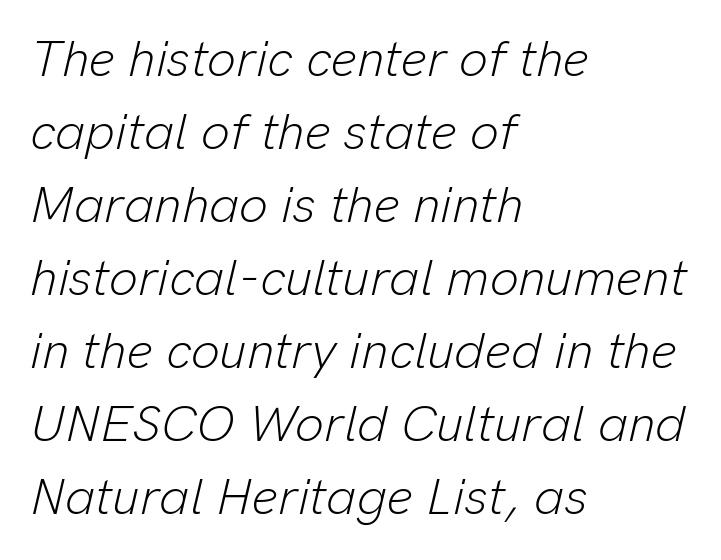
Teacher's note: observe the even left margin — that is flush-left alignment. The typeface has the unassuming heft of standard copy or less. A typesetter would call this leading conventional body-copy spacing. Looks like regular typesetting: each glyph gets only the width it needs.
